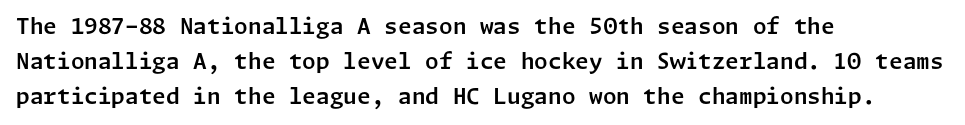
The letters stand straight up with perfectly vertical stems. The strip under each line holds only bare page. Each new line begins a customary step beneath the previous one. Inter-character spacing is left at the font's built-in metrics. The paragraph shown leans on its left margin.
